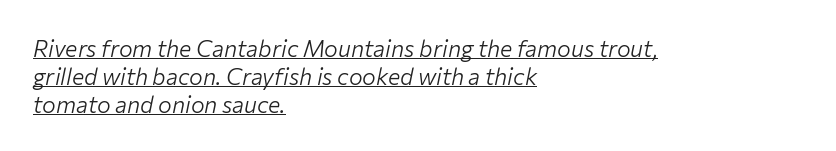
Q: Is the text bold? A: No.
Q: Is the text italic (slanted)? A: Yes, it leans right by about 12 degrees.
Q: Is the text underlined? A: Yes.
Q: How is the paragraph aligned? A: Left-aligned.
Q: Is the spacing between letters normal or unusually wide? A: Normal.
